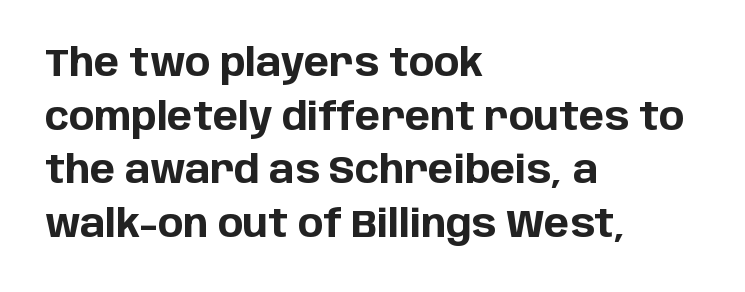
The image shows 38 px bold sans-serif type, upright; set left-aligned, normal line spacing (1.41x), normal letter spacing, not underlined; low stroke contrast and a large x-height.
